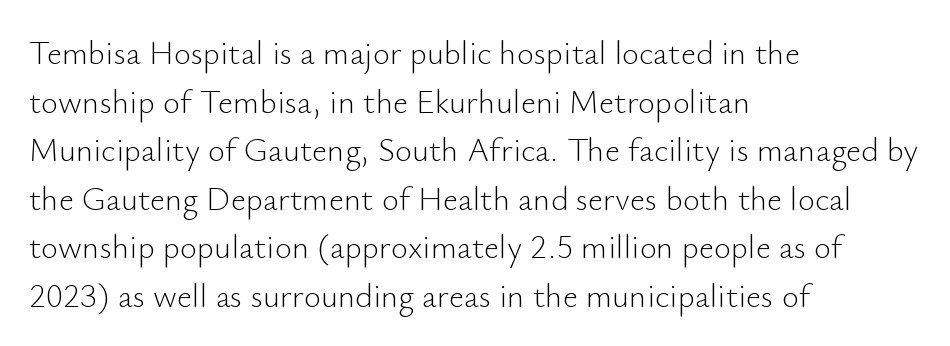
{"serif": "no", "italic": "no", "bold": "no", "weight": "light", "width": "normal", "stroke_contrast": "low", "x_height": "small", "monospaced": "no", "underline": "no", "align": "left", "line_spacing": "normal", "line_spacing_ratio": 1.47, "letter_spacing": "normal", "letter_spacing_em": 0.0, "glyph_px": 33}
